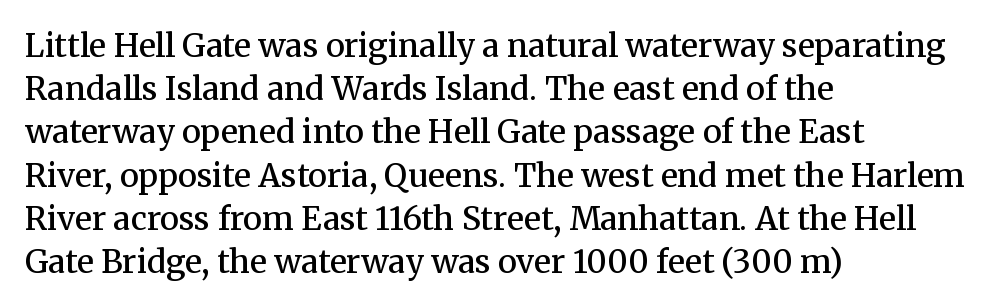
Q: Is the text bold? A: Semi-bold.
Q: Is the text italic (slanted)? A: No, it is upright.
Q: Is the typeface a serif or a sans-serif typeface? A: Serif.
Q: Is the text underlined? A: No.
Q: How is the paragraph aligned? A: Left-aligned.
Q: Is the spacing between letters normal or unusually wide? A: Normal.
Q: Is the spacing between lines tight, normal or loose? A: Normal.
Q: Width (condensed, normal, or wide)? A: Normal.
Q: Stroke contrast? A: Medium.
Q: x-height? A: Medium.
Q: Monospaced? A: No.
